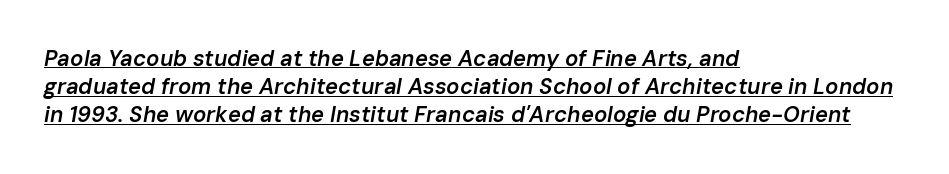
An italicized treatment has been applied to the whole sample. Notice the strokes are somewhat thickened but not fully heavy: this is a semibold. Beneath each row of characters lies a ruled line. Reading down the column, the eye jumps a familiar distance to each next line. No extra tracking has been applied to these lines.
